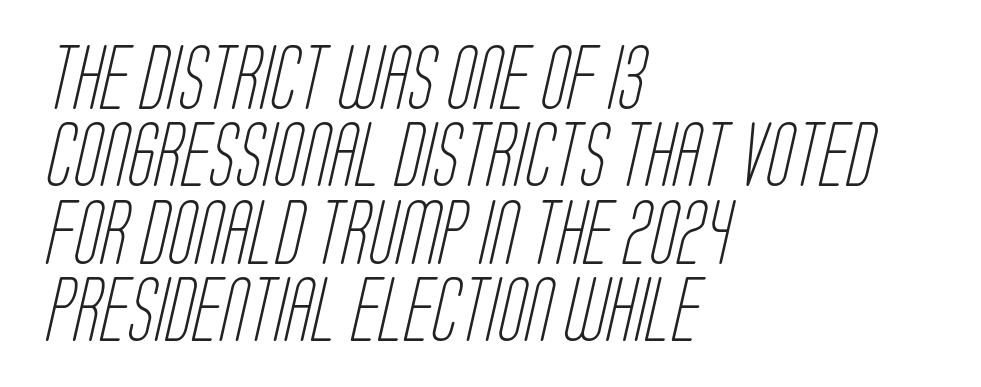
Q: Is the text bold? A: No.
Q: Is the typeface a serif or a sans-serif typeface? A: Sans-serif.
Q: Is the text underlined? A: No.
Q: How is the paragraph aligned? A: Left-aligned.
Q: Is the spacing between letters normal or unusually wide? A: Normal.
Q: Width (condensed, normal, or wide)? A: Condensed.
Q: Stroke contrast? A: Low.
Q: x-height? A: Large.
Q: Monospaced? A: No.
